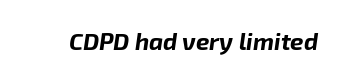
Q: Is the text bold? A: Yes.
Q: Is the text italic (slanted)? A: Yes, it leans right by about 8 degrees.
Q: Is the text underlined? A: No.
Q: Is the spacing between letters normal or unusually wide? A: Normal.
